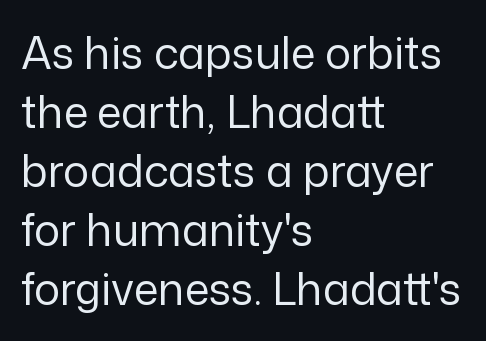
Style check: upright. Here the glyphs are tracked normally, forming tight word shapes. This sample uses a sans-serif face. The face used here is proportionally spaced, like ordinary book or web type. Bare-footed words on every line. The rag falls on the right side of this text block.
